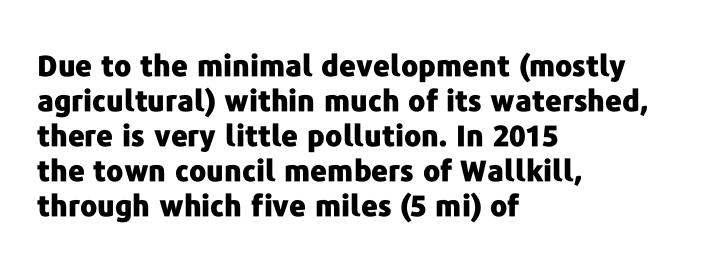
If you drew a line through each stem, it would be perfectly vertical. I'd call this a sans setting — the letters go barefoot. Caption: standard tracking, unaltered. Think of a printed novel: that variable character pitch is what you see here. The area under the type is left untouched.
